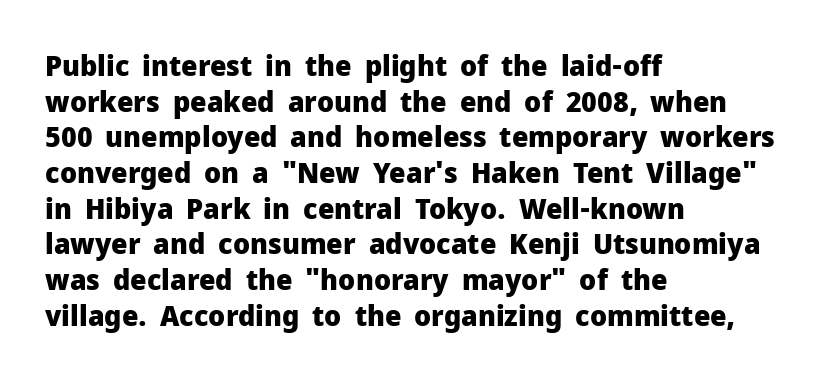
The face used here has the dense, thick strokes of a bold. Nothing unusual about the tracking: characters are spaced as the font intends. The baseline area is clear. Here the designer chose a conventional face with non-uniform glyph widths. Does the copy run flush right? No — it runs flush left. Note: no serifs on the glyphs.
